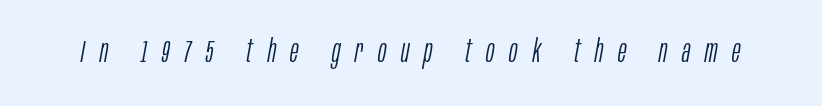
The image shows 32 px light, condensed type, italic (leaning right); set unusually wide letter spacing (+0.46 em), not underlined; low stroke contrast and a large x-height.
